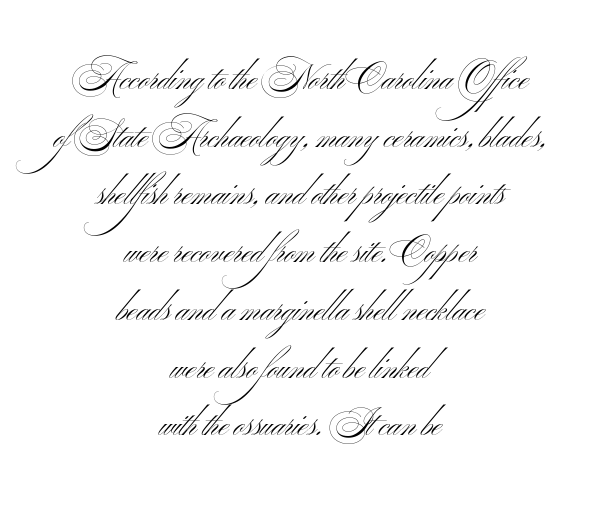
The letterforms sit at book weight or below. Caption: standard tracking, unaltered. The baseline area is clear. One-word summary of the alignment: center.
